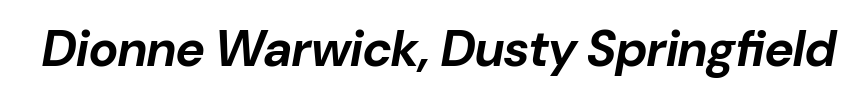
The image shows 50 px bold type, italic (leaning right); set normal letter spacing, not underlined; low stroke contrast and a medium x-height.
